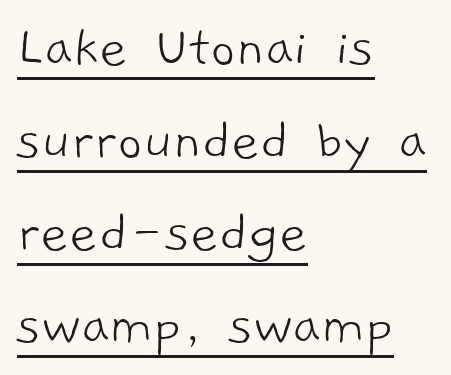
{"serif": "no", "bold": "no", "weight": "light", "width": "normal", "stroke_contrast": "low", "x_height": "medium", "monospaced": "no", "underline": "yes", "align": "left", "line_spacing": "normal", "line_spacing_ratio": 1.52, "letter_spacing": "normal", "letter_spacing_em": 0.0, "glyph_px": 61}
